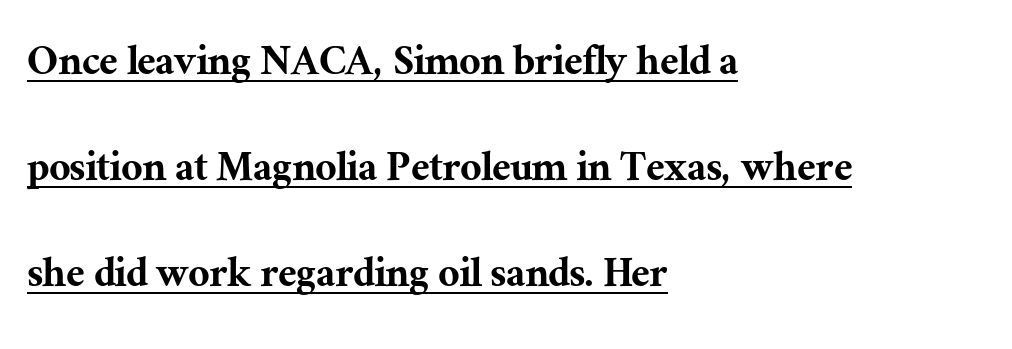
The image shows 47 px serif type, upright; set left-aligned, loose line spacing (2.26x), normal letter spacing, underlined; medium stroke contrast and a medium x-height.
